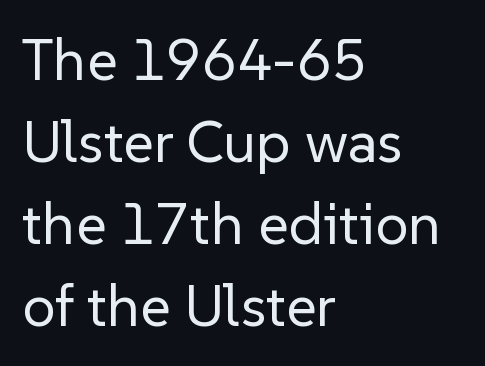
{"serif": "no", "italic": "no", "bold": "no", "weight": "regular", "width": "normal", "stroke_contrast": "low", "x_height": "medium", "monospaced": "no", "underline": "no", "align": "left", "line_spacing": "normal", "line_spacing_ratio": 1.39, "letter_spacing": "normal", "letter_spacing_em": 0.0, "glyph_px": 59}
